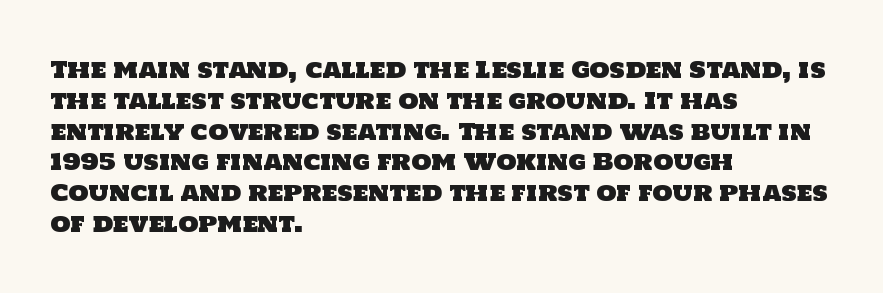
The image shows 23 px text type; set left-aligned, normal line spacing (1.34x), normal letter spacing, not underlined.
